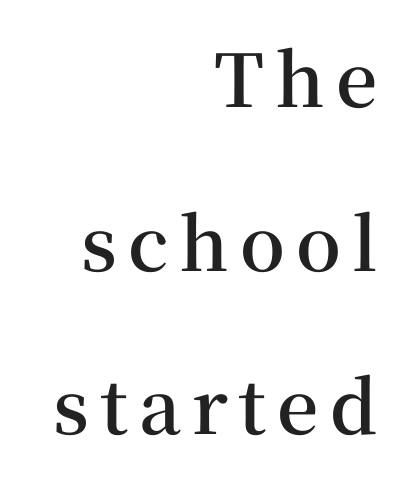
Q: Is the text bold? A: Semi-bold.
Q: Is the text italic (slanted)? A: No, it is upright.
Q: Is the typeface a serif or a sans-serif typeface? A: Serif.
Q: Is the text underlined? A: No.
Q: How is the paragraph aligned? A: Right-aligned.
Q: Is the spacing between lines tight, normal or loose? A: Loose.
Q: Width (condensed, normal, or wide)? A: Normal.
Q: Stroke contrast? A: Medium.
Q: x-height? A: Medium.
Q: Monospaced? A: No.
